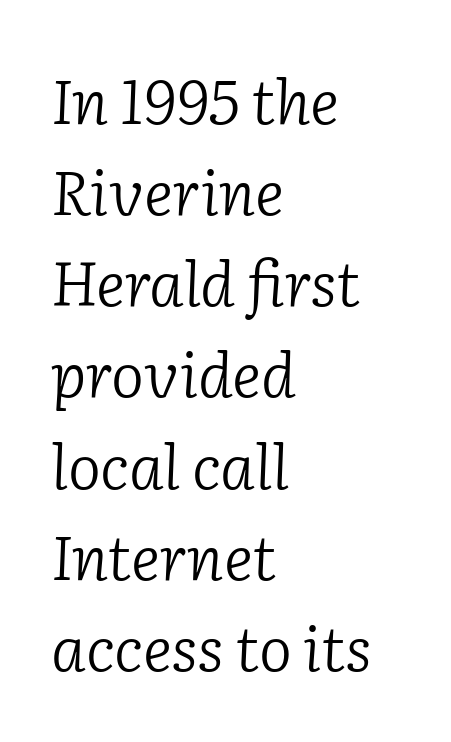
Q: Is the text bold? A: No.
Q: Is the text italic (slanted)? A: Yes, it leans right by about 2 degrees.
Q: Is the typeface a serif or a sans-serif typeface? A: Serif.
Q: Is the text underlined? A: No.
Q: How is the paragraph aligned? A: Left-aligned.
Q: Is the spacing between letters normal or unusually wide? A: Normal.
Q: Is the spacing between lines tight, normal or loose? A: Normal.
Q: Width (condensed, normal, or wide)? A: Normal.
Q: Stroke contrast? A: Low.
Q: x-height? A: Medium.
Q: Monospaced? A: No.
